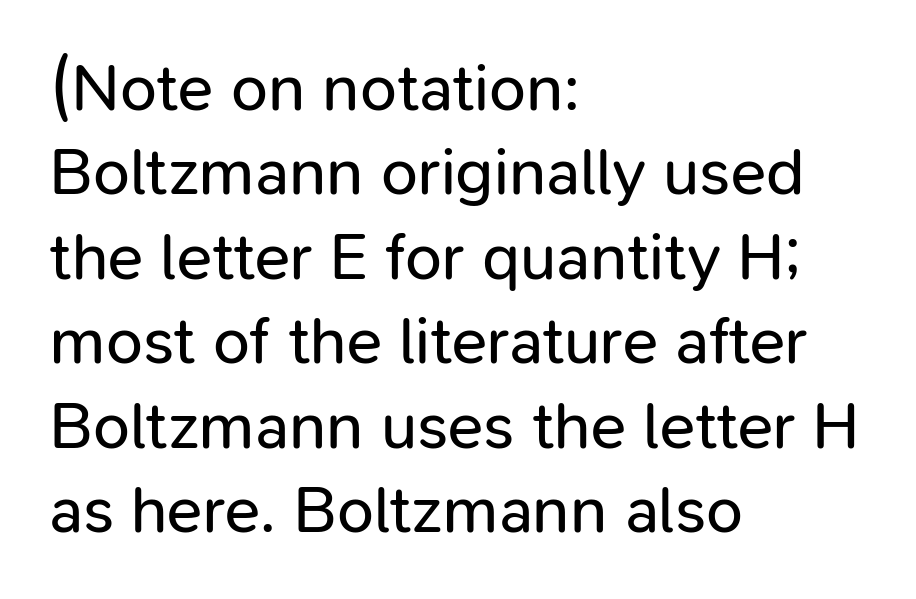
The image shows 66 px regular-weight sans-serif type, upright; set left-aligned, normal line spacing (1.28x), normal letter spacing, not underlined; low stroke contrast and a medium x-height.
